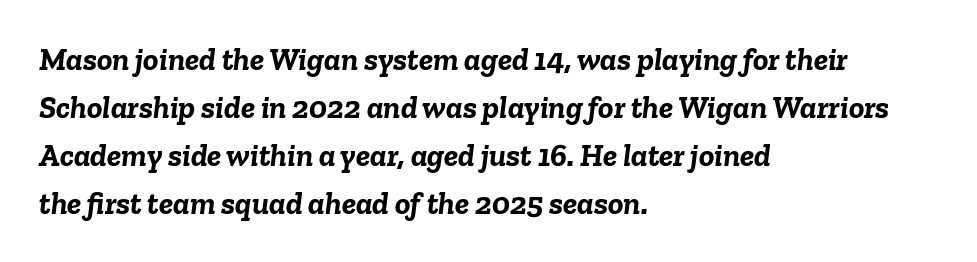
{"italic": "yes", "lean": "right", "slant_degrees": 6, "bold": "yes", "weight": "semibold", "width": "normal", "stroke_contrast": "low", "x_height": "medium", "monospaced": "no", "underline": "no", "align": "left", "line_spacing": "normal", "line_spacing_ratio": 1.5, "letter_spacing": "normal", "letter_spacing_em": 0.0, "glyph_px": 32}
